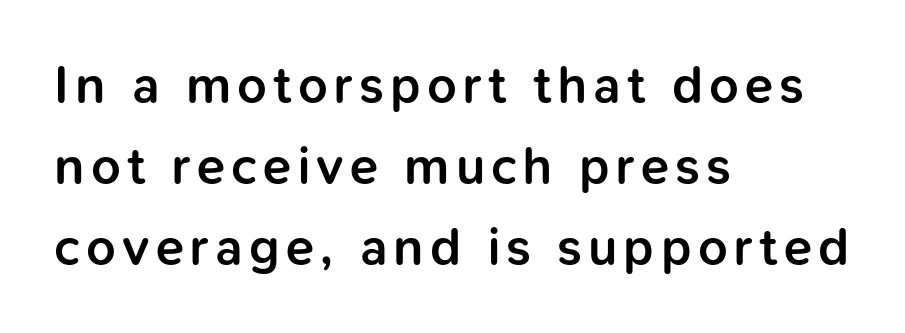
{"serif": "no", "italic": "no", "bold": "semi", "weight": "semibold", "width": "normal", "stroke_contrast": "low", "x_height": "medium", "monospaced": "no", "underline": "no", "align": "left", "line_spacing": "normal", "line_spacing_ratio": 1.56, "glyph_px": 52}
